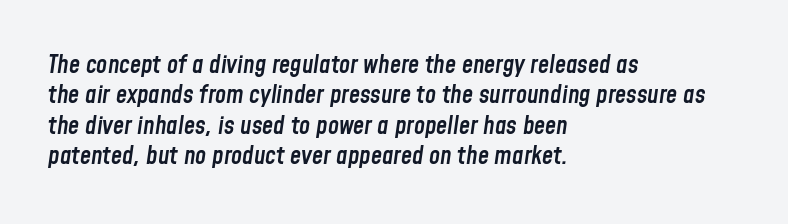
The image shows 25 px text type, italic (leaning right); set left-aligned, line spacing 1.22x, normal letter spacing, not underlined.
